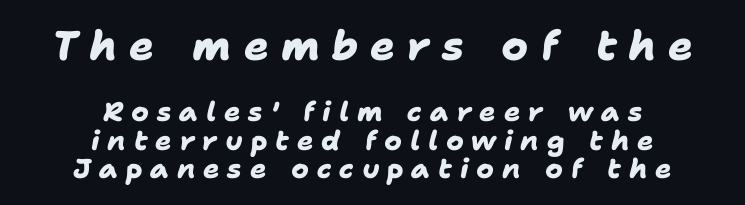
Q: Is the text bold? A: Yes.
Q: Is the typeface a serif or a sans-serif typeface? A: Sans-serif.
Q: Is the text underlined? A: No.
Q: How is the paragraph aligned? A: Centered.
Q: Is the spacing between letters normal or unusually wide? A: Unusually wide.
Q: Is the spacing between lines tight, normal or loose? A: Tight.
Q: Which block of text is set in a larger size, the first (top) or the second (bottom)? A: The first (top) one.
Q: Width (condensed, normal, or wide)? A: Normal.
Q: Stroke contrast? A: Low.
Q: x-height? A: Medium.
Q: Monospaced? A: No.
